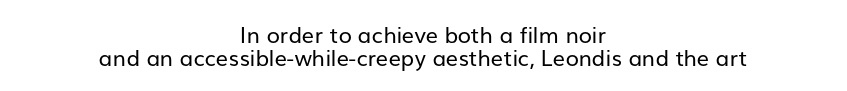
Check the space under the baseline: it is left empty. Where is the straight margin? There isn't one; the lines are centered. Style check: upright. Reading down the column, the eye jumps only a short way to each next line. A quiet, ordinary-to-light weight characterises the typeface. The rendering keeps characters at their native spacing.
